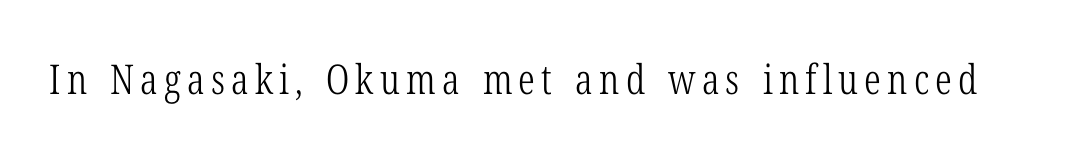
Q: Is the text bold? A: No.
Q: Is the text italic (slanted)? A: No, it is upright.
Q: Is the typeface a serif or a sans-serif typeface? A: Serif.
Q: Is the text underlined? A: No.
Q: Width (condensed, normal, or wide)? A: Condensed.
Q: Stroke contrast? A: Low.
Q: x-height? A: Medium.
Q: Monospaced? A: No.
